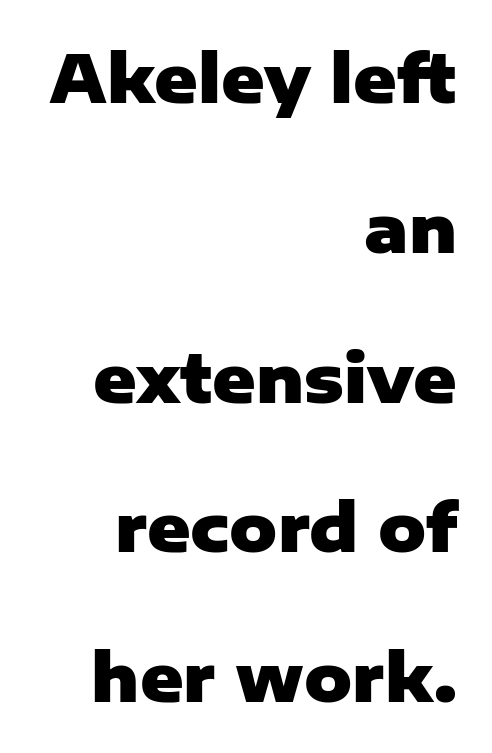
{"serif": "no", "italic": "no", "bold": "yes", "weight": "heavy", "width": "normal", "stroke_contrast": "low", "x_height": "medium", "monospaced": "no", "underline": "no", "align": "right", "line_spacing": "loose", "line_spacing_ratio": 2.27, "letter_spacing": "normal", "letter_spacing_em": 0.0, "glyph_px": 66}
